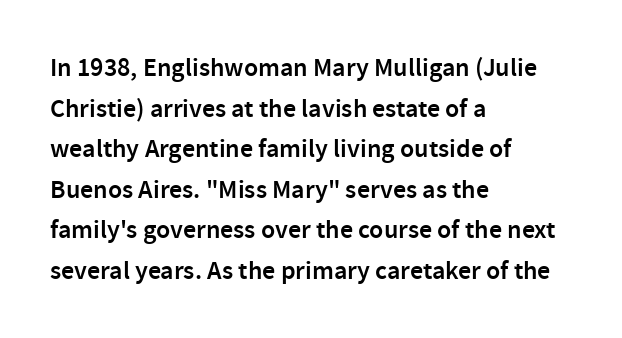
The image shows 26 px text type, upright; set left-aligned, normal line spacing (1.56x), normal letter spacing, not underlined.
